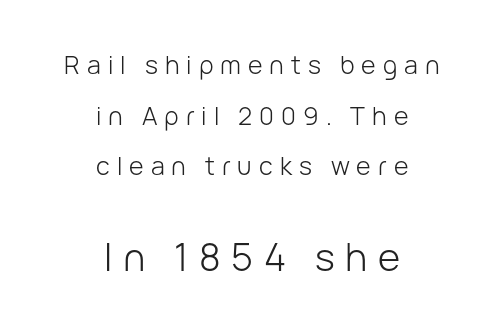
The image shows 38 px light sans-serif type, upright; set centered, loose line spacing (2.03x), unusually wide letter spacing (+0.28 em), not underlined; the second (bottom) block is 1.52x larger; low stroke contrast and a medium x-height.
